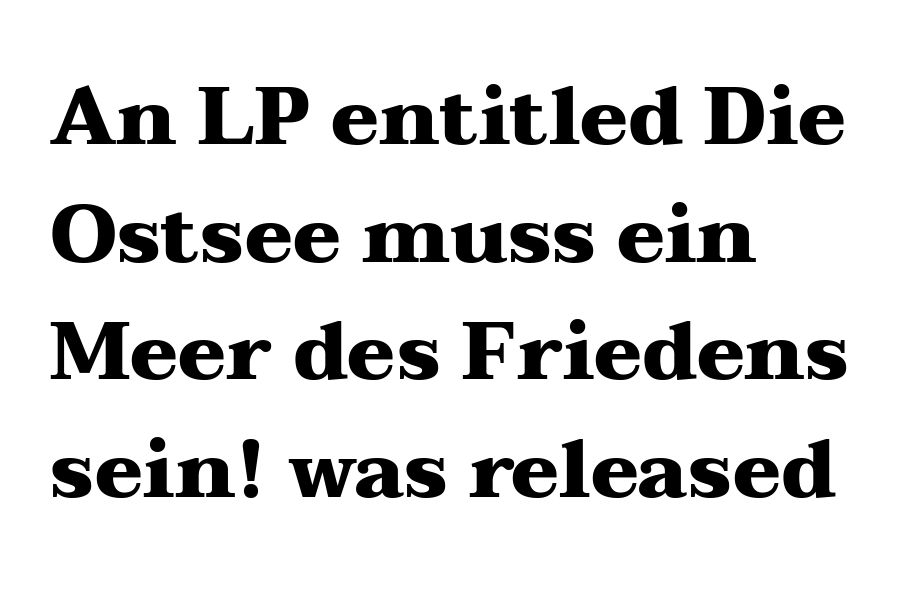
Q: Is the text bold? A: Yes.
Q: Is the text italic (slanted)? A: No, it is upright.
Q: Is the typeface a serif or a sans-serif typeface? A: Serif.
Q: Is the text underlined? A: No.
Q: How is the paragraph aligned? A: Left-aligned.
Q: Is the spacing between letters normal or unusually wide? A: Normal.
Q: Is the spacing between lines tight, normal or loose? A: Normal.
Q: Width (condensed, normal, or wide)? A: Wide.
Q: Stroke contrast? A: Medium.
Q: x-height? A: Medium.
Q: Monospaced? A: No.
